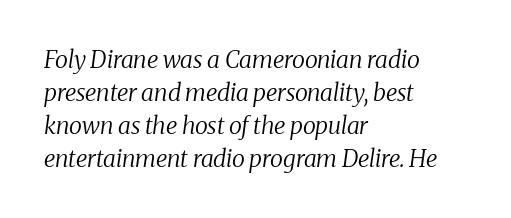
{"italic": "yes", "lean": "right", "slant_degrees": 8, "bold": "no", "underline": "no", "align": "left", "line_spacing": "normal", "line_spacing_ratio": 1.37, "letter_spacing": "normal", "letter_spacing_em": 0.0, "glyph_px": 24}
